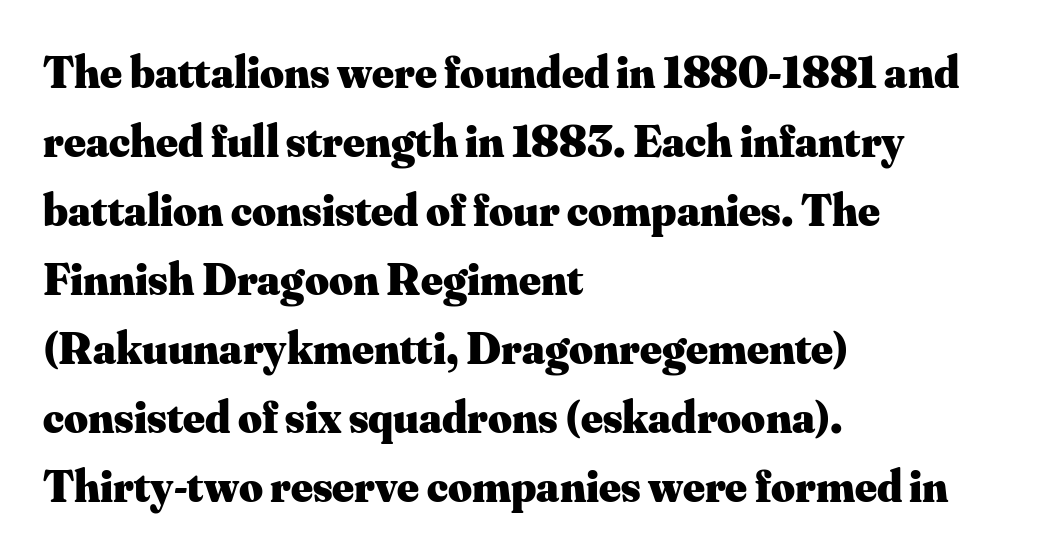
{"serif": "yes", "italic": "no", "bold": "yes", "weight": "heavy", "width": "normal", "stroke_contrast": "medium", "x_height": "small", "monospaced": "no", "underline": "no", "align": "left", "line_spacing": "normal", "line_spacing_ratio": 1.5, "letter_spacing": "normal", "letter_spacing_em": 0.0, "glyph_px": 46}
